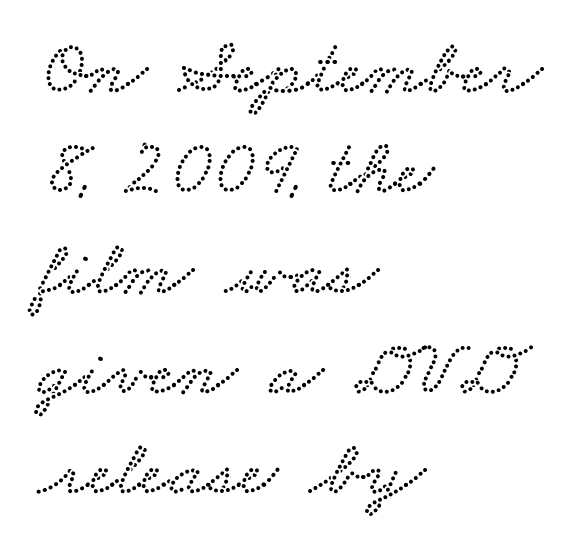
Each line starts at the same left margin while the right side varies. This sample keeps an unexceptional amount of space between lines. Has an underline been added? It has not. The letters advance in unequal steps, a hallmark of proportional type. Default kerning and tracking; the words read as compact shapes.
